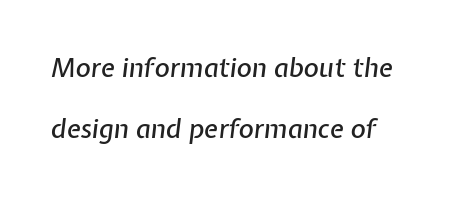
The image shows 26 px text type, italic (leaning right); set loose line spacing (2.36x), normal letter spacing, not underlined.
